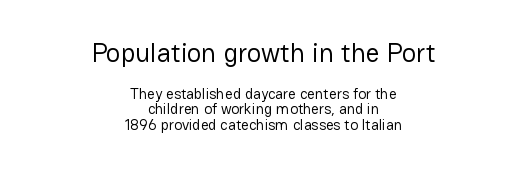
The image shows 27 px text type, upright; set centered, tight line spacing (1.02x), normal letter spacing, not underlined; the first (top) block is 1.8x larger.
